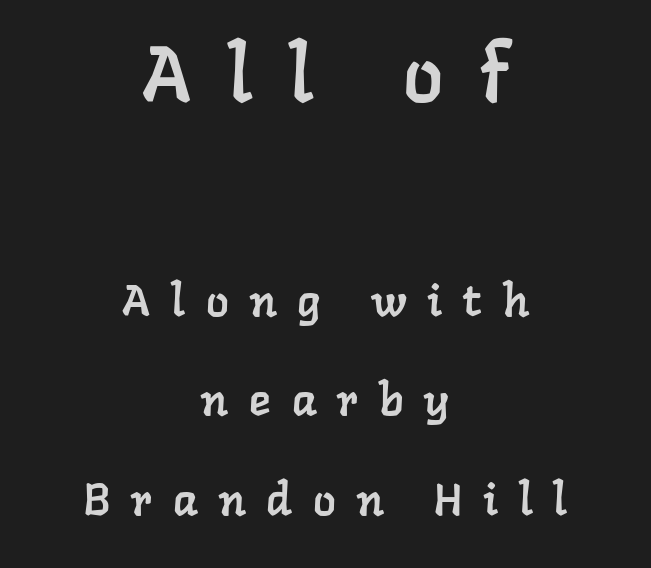
The image shows 79 px serif type; set centered, loose line spacing (2.22x), unusually wide letter spacing (+0.47 em), not underlined; the first (top) block is 1.76x larger; low stroke contrast and a medium x-height.
